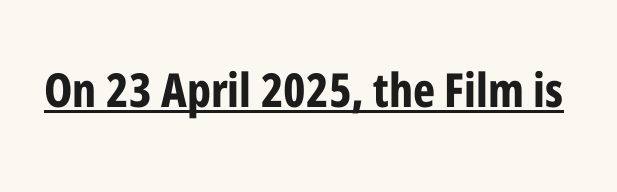
You can tell it's not italic because the verticals are truly vertical. The glyphs have the mass of a bold cut. Check the space under the baseline: a stroke is drawn there. Honestly, the letter spacing is just normal — you wouldn't notice it.
